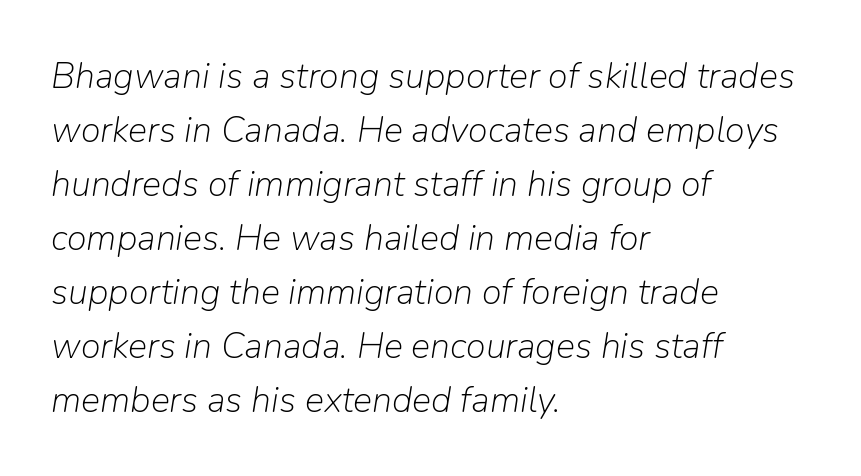
Q: Is the text bold? A: No.
Q: Is the text italic (slanted)? A: Yes, it leans right by about 9 degrees.
Q: Is the text underlined? A: No.
Q: How is the paragraph aligned? A: Left-aligned.
Q: Is the spacing between letters normal or unusually wide? A: Normal.
Q: Is the spacing between lines tight, normal or loose? A: Normal.
Q: Width (condensed, normal, or wide)? A: Normal.
Q: Stroke contrast? A: Low.
Q: x-height? A: Medium.
Q: Monospaced? A: No.
